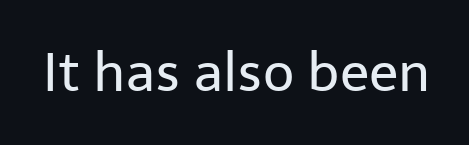
{"serif": "no", "italic": "no", "bold": "no", "weight": "regular", "width": "normal", "stroke_contrast": "low", "x_height": "medium", "monospaced": "no", "underline": "no", "letter_spacing": "normal", "letter_spacing_em": 0.0, "glyph_px": 54}
